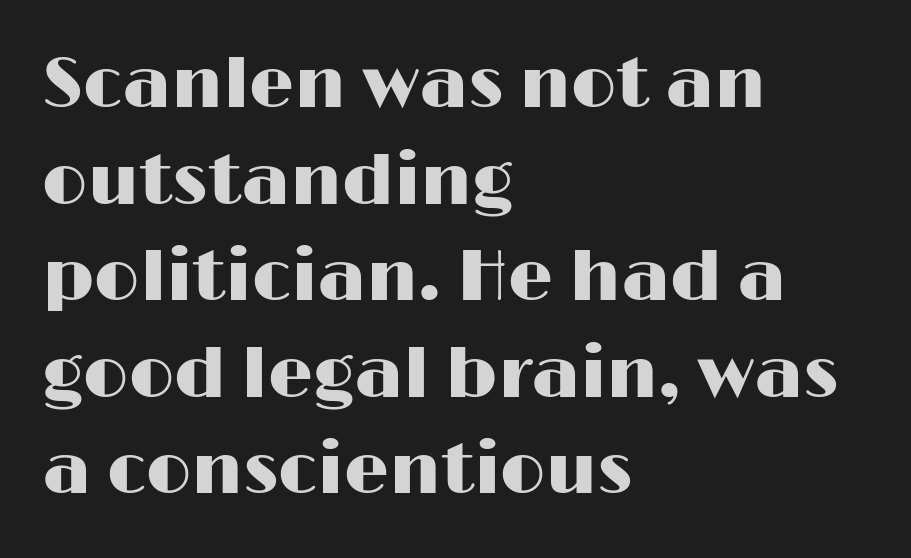
The designer went with a sans here, leaving each stem footless. How are the letters spaced? Ordinarily, with no added tracking. Rule under the text: the space is simply empty. Vertical spacing — default.
